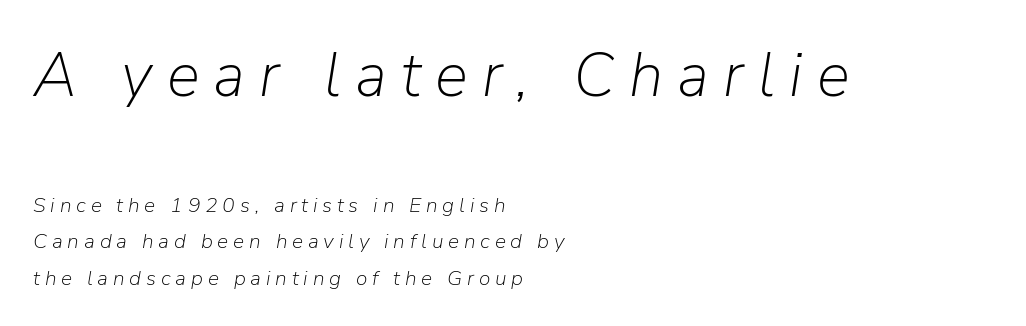
One-word summary of the alignment: left. The horizontal fit of the characters is loose and conspicuously gappy. The glyphs are unaccompanied by any horizontal stroke below them. Italic? Definitely — the glyphs are oblique. The passage shown is not bold in any degree. Of the two passages, the one on top uses the larger point size.
